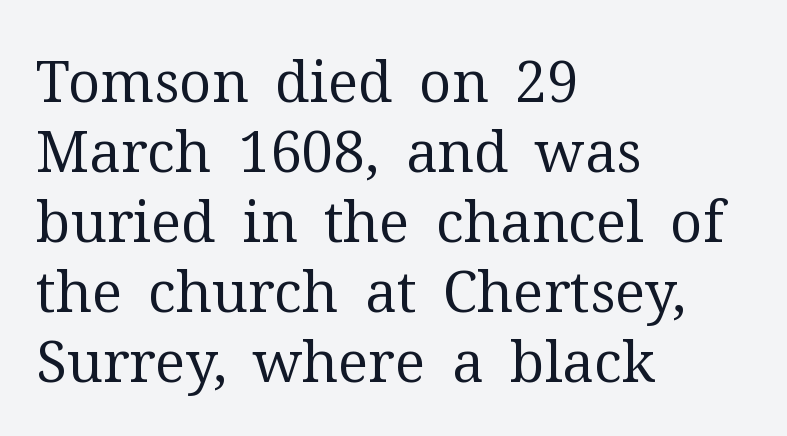
Q: Is the text bold? A: No.
Q: Is the text italic (slanted)? A: No, it is upright.
Q: Is the typeface a serif or a sans-serif typeface? A: Serif.
Q: Is the text underlined? A: No.
Q: How is the paragraph aligned? A: Left-aligned.
Q: Is the spacing between letters normal or unusually wide? A: Normal.
Q: Width (condensed, normal, or wide)? A: Normal.
Q: Stroke contrast? A: Medium.
Q: x-height? A: Medium.
Q: Monospaced? A: No.
